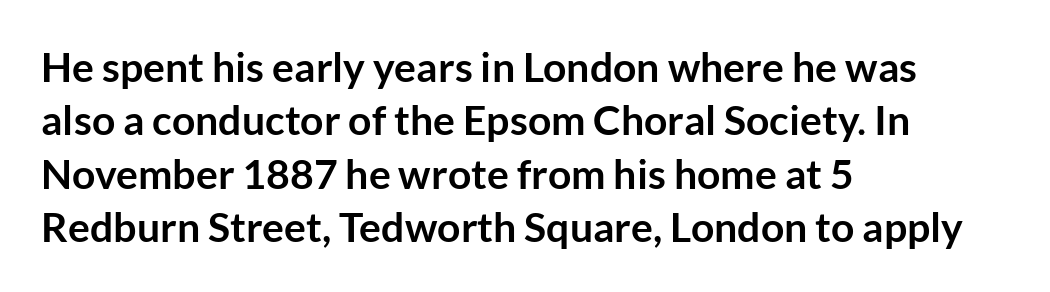
Q: Is the text bold? A: Yes.
Q: Is the text italic (slanted)? A: No, it is upright.
Q: Is the typeface a serif or a sans-serif typeface? A: Sans-serif.
Q: Is the text underlined? A: No.
Q: How is the paragraph aligned? A: Left-aligned.
Q: Is the spacing between letters normal or unusually wide? A: Normal.
Q: Is the spacing between lines tight, normal or loose? A: Normal.
Q: Width (condensed, normal, or wide)? A: Normal.
Q: Stroke contrast? A: Low.
Q: x-height? A: Medium.
Q: Monospaced? A: No.
